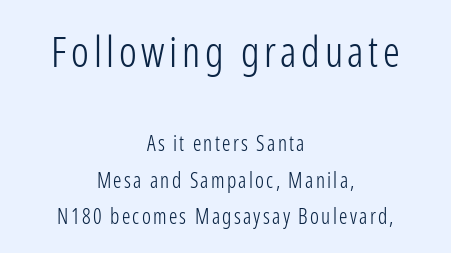
Q: Is the text bold? A: No.
Q: Is the text italic (slanted)? A: No, it is upright.
Q: Is the typeface a serif or a sans-serif typeface? A: Sans-serif.
Q: Is the text underlined? A: No.
Q: How is the paragraph aligned? A: Centered.
Q: Which block of text is set in a larger size, the first (top) or the second (bottom)? A: The first (top) one.
Q: Width (condensed, normal, or wide)? A: Condensed.
Q: Stroke contrast? A: Low.
Q: x-height? A: Medium.
Q: Monospaced? A: No.
